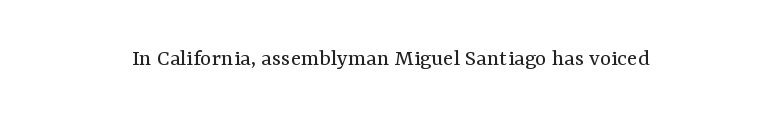
Only glyphs here, with clear space below each row. Notice how the stems are strictly vertical — no italics here. Between one letter and the next there's only the usual sliver of space. Is this a heavy cut? Hardly; it is regular or lighter.
